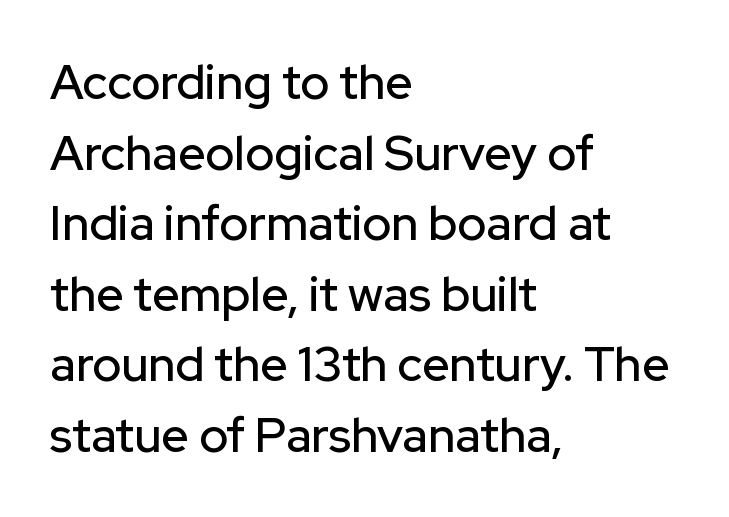
The specimen omits any rule beneath the text block's lines. Visually the block forms a straight wall on the left and a jagged coastline on the right. Do the letters lean? They stand straight. The gaps between neighbouring characters are ordinary and unremarkable. These lines are rendered in a variable-pitch font. Compared with typical paragraphs, the rows here are spaced about the same.
